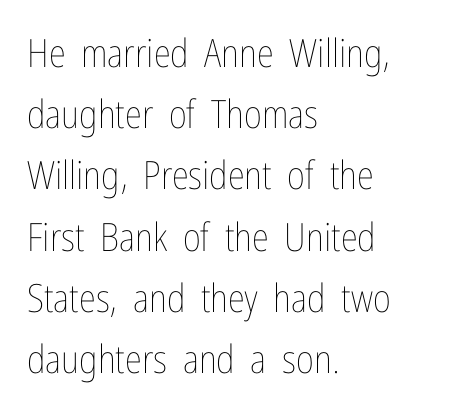
The image shows 39 px thin, condensed type, upright; set left-aligned, normal line spacing (1.57x), normal letter spacing, not underlined; low stroke contrast and a medium x-height.
